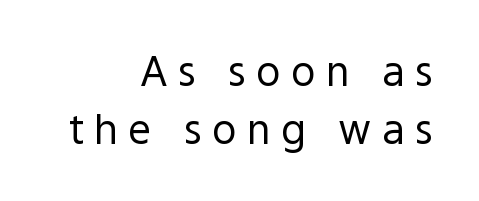
The image shows 41 px regular-weight sans-serif type, upright; set right-aligned, normal line spacing (1.42x), unusually wide letter spacing (+0.25 em), not underlined; a medium x-height.
